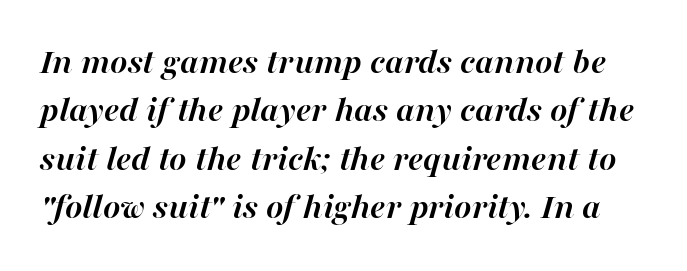
{"italic": "yes", "lean": "right", "slant_degrees": 16, "bold": "yes", "weight": "semibold", "width": "normal", "stroke_contrast": "high", "x_height": "medium", "monospaced": "no", "underline": "no", "line_spacing": "normal", "line_spacing_ratio": 1.31, "letter_spacing": "normal", "letter_spacing_em": 0.0, "glyph_px": 37}
